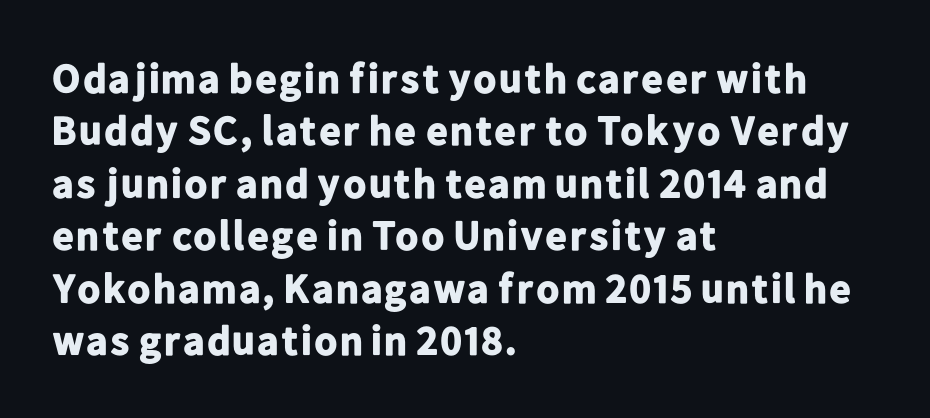
{"serif": "no", "italic": "no", "bold": "yes", "weight": "bold", "width": "normal", "stroke_contrast": "low", "x_height": "medium", "monospaced": "no", "underline": "no", "align": "left", "line_spacing": "normal", "line_spacing_ratio": 1.28, "letter_spacing": "normal", "letter_spacing_em": 0.0, "glyph_px": 41}
